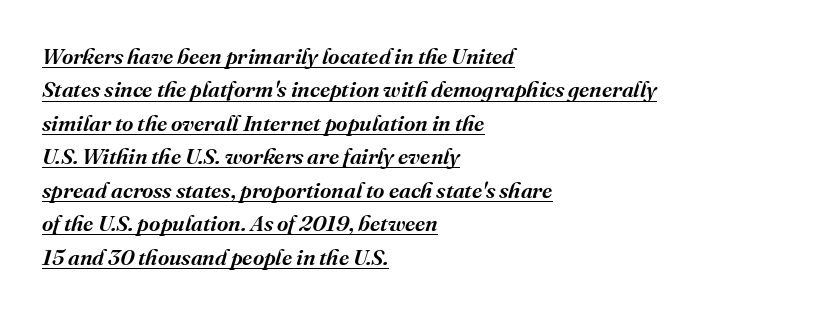
Rows of type keep a routine distance in the vertical direction. Looks like someone drew a line under every word here. Visually the block forms a straight wall on the left and a jagged coastline on the right. The tracking reads as untouched default to a designer's eye. The lettering tilts uniformly, giving the passage an italic look.
